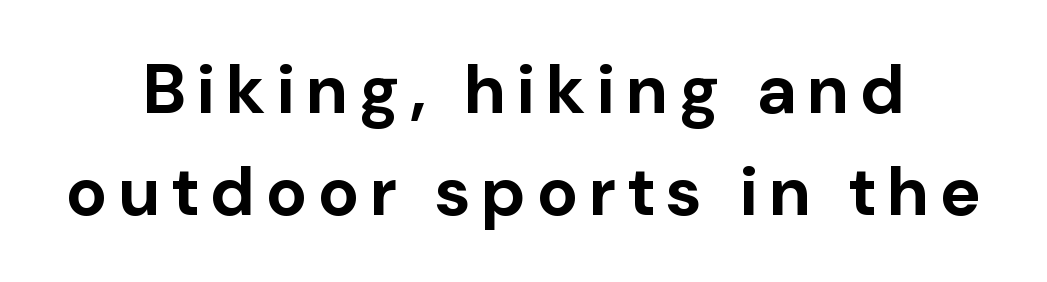
{"serif": "no", "italic": "no", "bold": "yes", "weight": "bold", "width": "normal", "stroke_contrast": "low", "x_height": "medium", "monospaced": "no", "underline": "no", "line_spacing": "normal", "line_spacing_ratio": 1.48, "glyph_px": 69}
